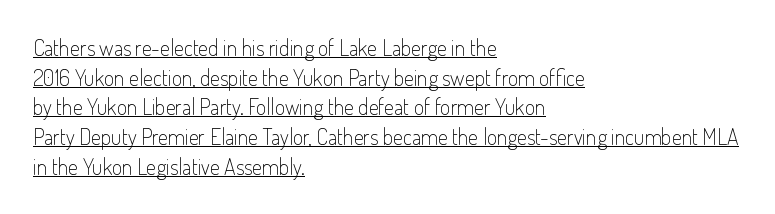
Q: Is the text bold? A: No.
Q: Is the text italic (slanted)? A: No, it is upright.
Q: Is the text underlined? A: Yes.
Q: How is the paragraph aligned? A: Left-aligned.
Q: Is the spacing between letters normal or unusually wide? A: Normal.
Q: Is the spacing between lines tight, normal or loose? A: Normal.
